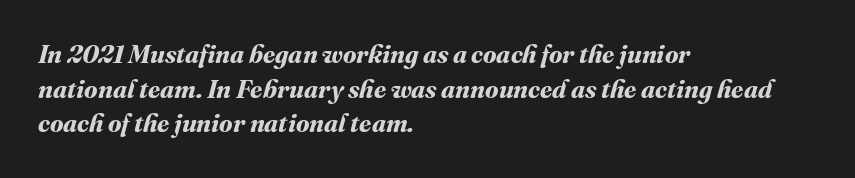
{"bold": "yes", "underline": "no", "align": "left", "line_spacing": "normal", "line_spacing_ratio": 1.39, "letter_spacing": "normal", "letter_spacing_em": 0.0, "glyph_px": 25}
